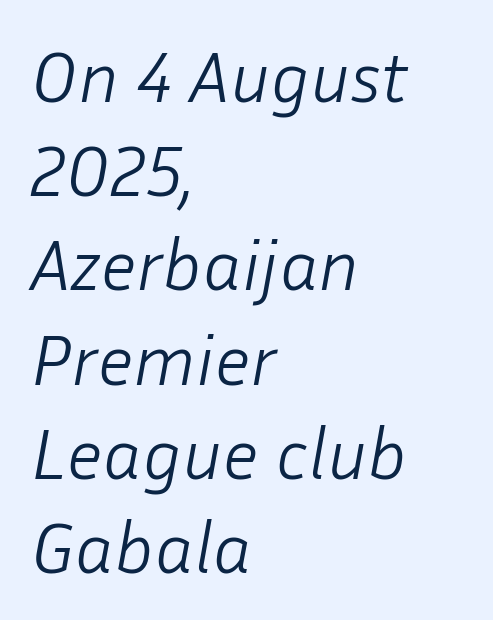
{"italic": "yes", "lean": "right", "slant_degrees": 10, "bold": "no", "weight": "light", "width": "normal", "stroke_contrast": "low", "x_height": "medium", "monospaced": "no", "underline": "no", "align": "left", "line_spacing": "normal", "line_spacing_ratio": 1.29, "letter_spacing": "normal", "letter_spacing_em": 0.0, "glyph_px": 73}
